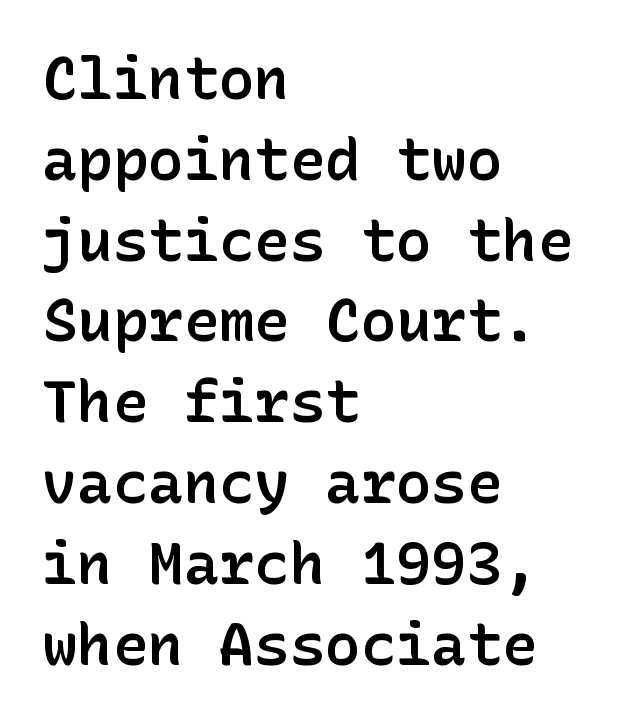
Q: Is the text bold? A: Semi-bold.
Q: Is the text italic (slanted)? A: No, it is upright.
Q: Is the typeface a serif or a sans-serif typeface? A: Sans-serif.
Q: Is the text underlined? A: No.
Q: How is the paragraph aligned? A: Left-aligned.
Q: Is the spacing between letters normal or unusually wide? A: Normal.
Q: Is the spacing between lines tight, normal or loose? A: Normal.
Q: Width (condensed, normal, or wide)? A: Normal.
Q: Stroke contrast? A: Low.
Q: x-height? A: Medium.
